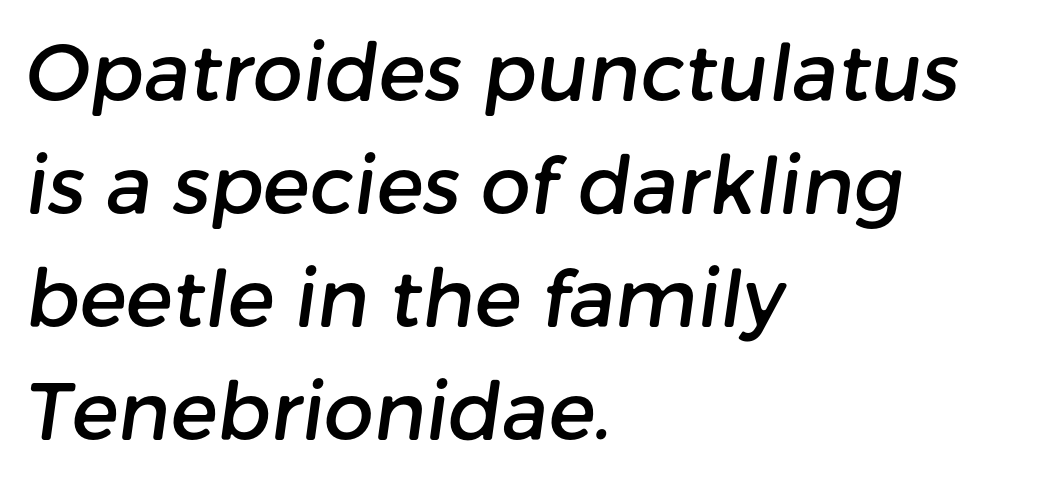
The image shows 79 px sans-serif type; set left-aligned, normal line spacing (1.43x), normal letter spacing, not underlined; low stroke contrast and a medium x-height.
